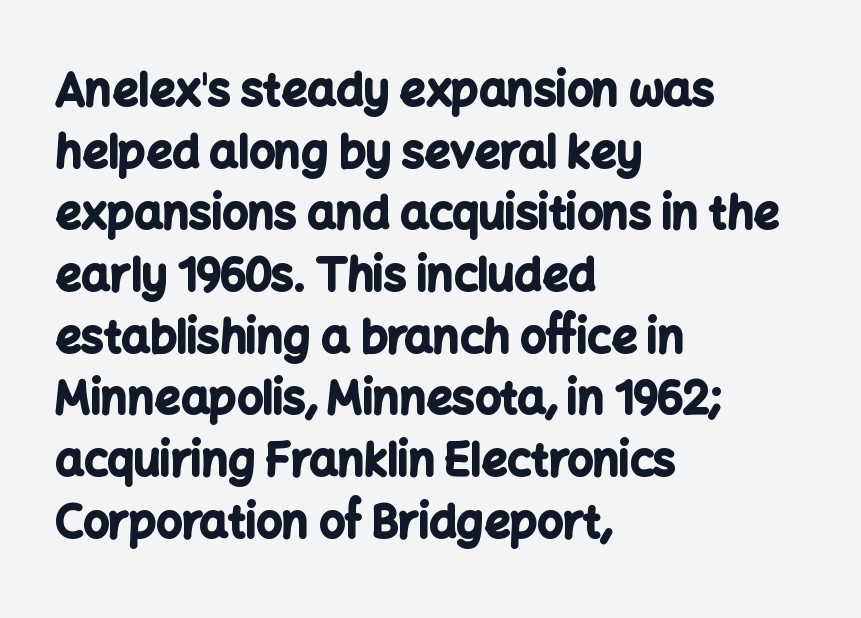
Vertical spacing — default. Students, this is bold: see how much ink each stroke carries. Quick note: not italic, upright. Horizontally, the lines are justified to the leading edge only.
